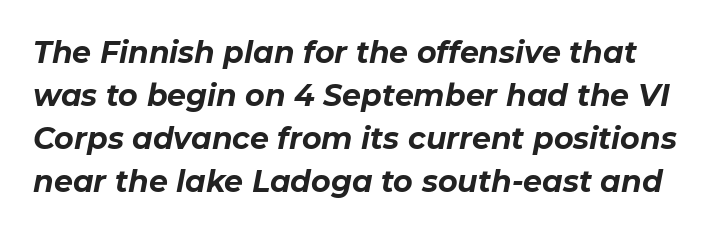
{"italic": "yes", "lean": "right", "slant_degrees": 11, "bold": "yes", "weight": "bold", "width": "normal", "stroke_contrast": "low", "x_height": "medium", "monospaced": "no", "underline": "no", "line_spacing": "normal", "line_spacing_ratio": 1.43, "letter_spacing": "normal", "letter_spacing_em": 0.0, "glyph_px": 30}
